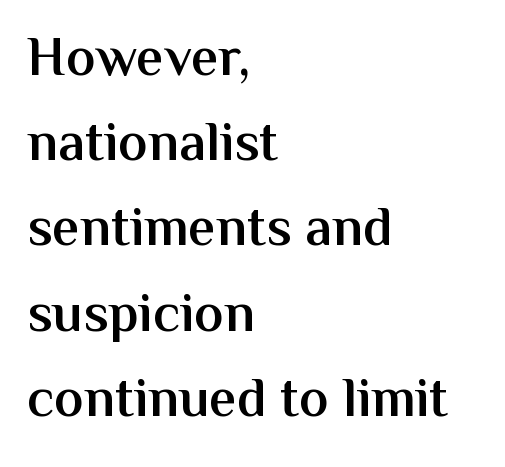
{"serif": "no", "italic": "no", "bold": "semi", "weight": "semibold", "width": "normal", "stroke_contrast": "medium", "x_height": "medium", "monospaced": "no", "underline": "no", "align": "left", "line_spacing": "normal", "line_spacing_ratio": 1.55, "letter_spacing": "normal", "letter_spacing_em": 0.0, "glyph_px": 55}
